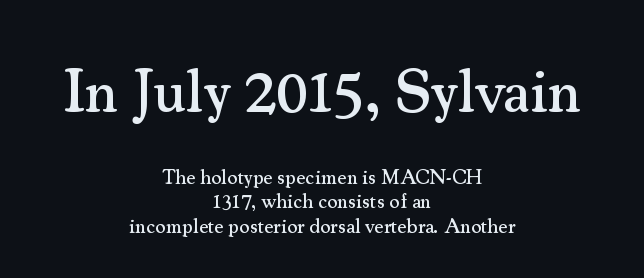
{"serif": "yes", "italic": "no", "width": "normal", "stroke_contrast": "medium", "x_height": "small", "monospaced": "no", "underline": "no", "align": "center", "line_spacing_ratio": 1.23, "letter_spacing": "normal", "letter_spacing_em": 0.0, "larger_block": "first", "size_ratio": 3.05, "glyph_px": 61}
